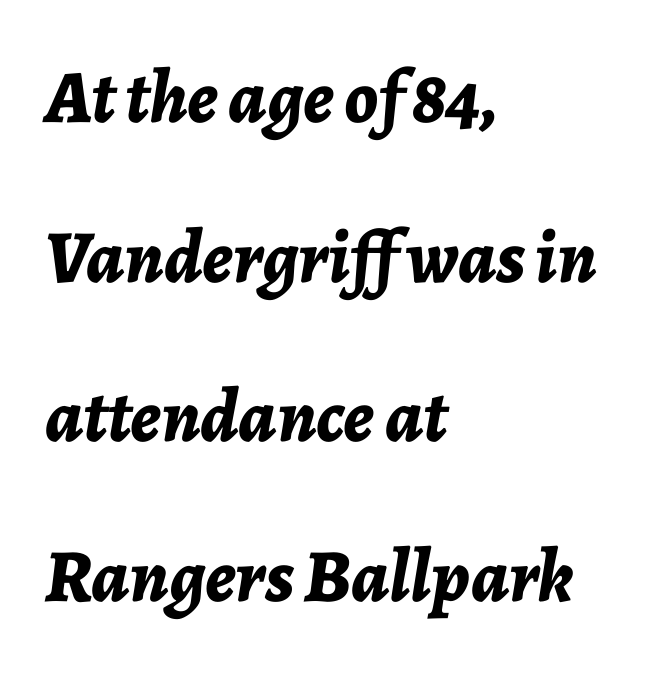
This sample uses plain, unmodified letter spacing. Reading down the column, the eye jumps a long way to each next line. The zone under the glyphs is completely vacant. The paragraph has a hard left edge and a soft right edge. Typographic density is high because the face is bold.
